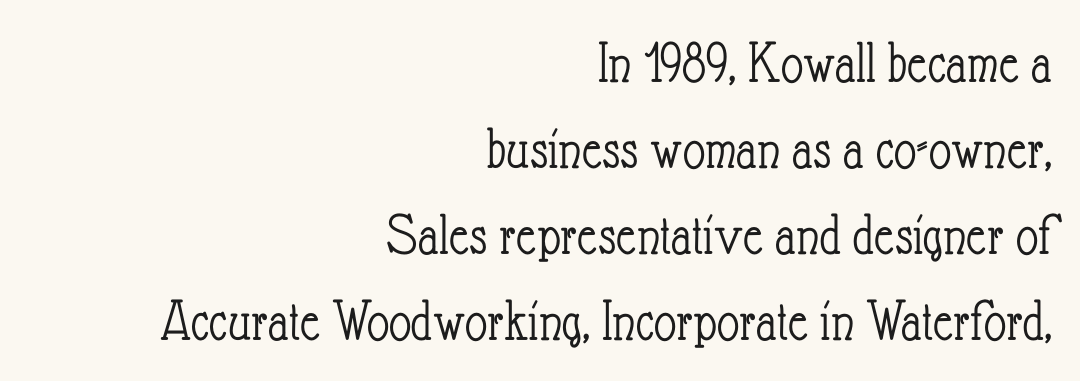
Each word holds together tightly as a unit, with standard inter-letter gaps. It's the straight-up-and-down kind of type. The rendering uses a moderate line-height, typical for paragraphs. Think of a printed novel: that variable character pitch is what you see here.
